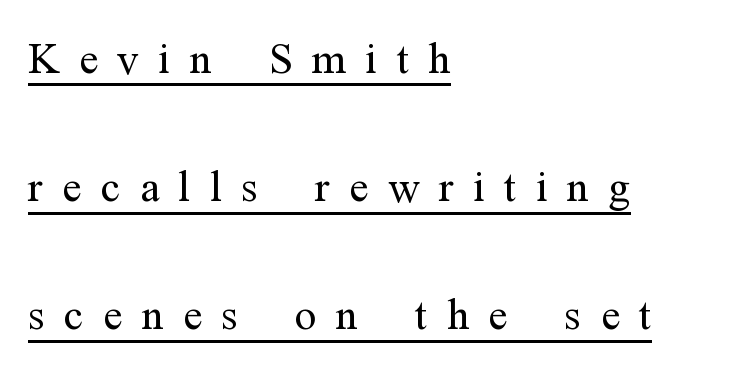
The image shows 57 px light, condensed serif type, upright; set left-aligned, loose line spacing (2.25x), unusually wide letter spacing (+0.34 em), underlined; medium stroke contrast and a medium x-height.
